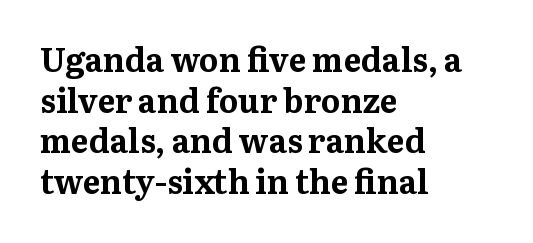
Q: Is the text bold? A: Yes.
Q: Is the text italic (slanted)? A: No, it is upright.
Q: Is the typeface a serif or a sans-serif typeface? A: Serif.
Q: Is the text underlined? A: No.
Q: How is the paragraph aligned? A: Left-aligned.
Q: Is the spacing between letters normal or unusually wide? A: Normal.
Q: Width (condensed, normal, or wide)? A: Normal.
Q: Stroke contrast? A: Medium.
Q: x-height? A: Medium.
Q: Monospaced? A: No.
